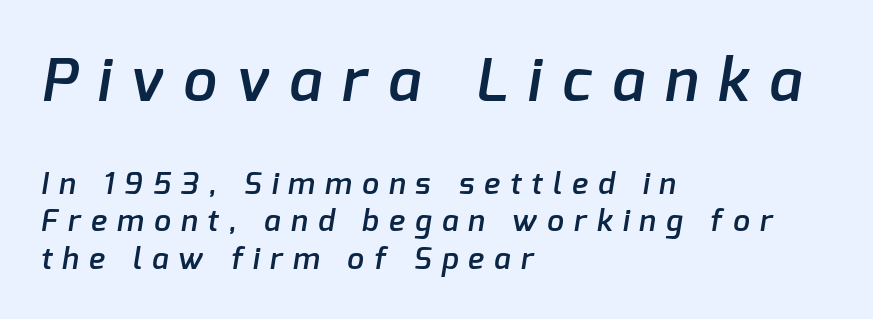
{"serif": "no", "bold": "semi", "weight": "semibold", "width": "normal", "stroke_contrast": "low", "x_height": "medium", "monospaced": "no", "underline": "no", "align": "left", "line_spacing": "normal", "line_spacing_ratio": 1.25, "letter_spacing": "wide", "letter_spacing_em": 0.34, "larger_block": "first", "size_ratio": 2.0, "glyph_px": 60}
